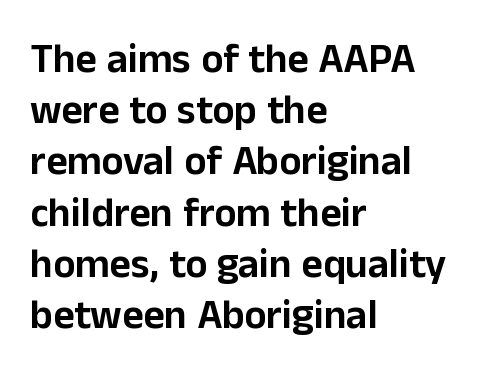
Q: Is the text italic (slanted)? A: No, it is upright.
Q: Is the typeface a serif or a sans-serif typeface? A: Sans-serif.
Q: Is the text underlined? A: No.
Q: How is the paragraph aligned? A: Left-aligned.
Q: Is the spacing between letters normal or unusually wide? A: Normal.
Q: Is the spacing between lines tight, normal or loose? A: Normal.
Q: Width (condensed, normal, or wide)? A: Normal.
Q: Stroke contrast? A: Low.
Q: x-height? A: Medium.
Q: Monospaced? A: No.
